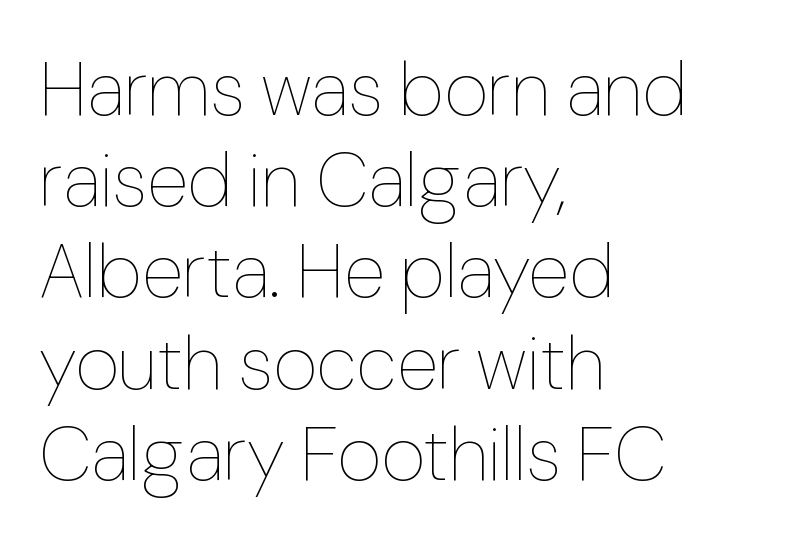
Weight: in the light-to-regular range. Unlike italic type, these characters show no tilt at all. A bare baseline throughout the passage. Note the varied advance widths — an 'i' is clearly narrower than an 'm'. Does the copy run flush right? No — it runs flush left.
